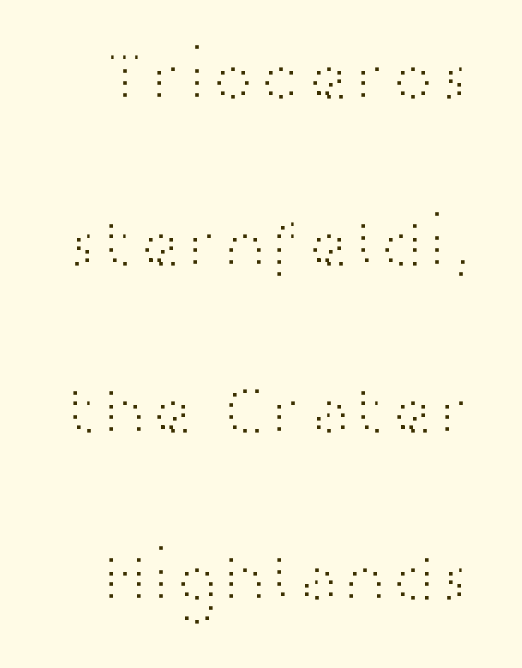
Q: Is the text bold? A: No.
Q: Is the text italic (slanted)? A: No, it is upright.
Q: Is the typeface a serif or a sans-serif typeface? A: Sans-serif.
Q: Is the text underlined? A: No.
Q: Is the spacing between letters normal or unusually wide? A: Normal.
Q: Is the spacing between lines tight, normal or loose? A: Loose.
Q: Width (condensed, normal, or wide)? A: Wide.
Q: Stroke contrast? A: High.
Q: x-height? A: Medium.
Q: Monospaced? A: No.
